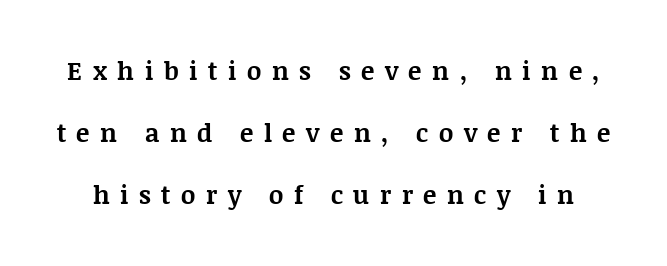
{"italic": "no", "bold": "yes", "underline": "no", "line_spacing": "loose", "line_spacing_ratio": 2.49, "letter_spacing": "wide", "letter_spacing_em": 0.42, "glyph_px": 25}
